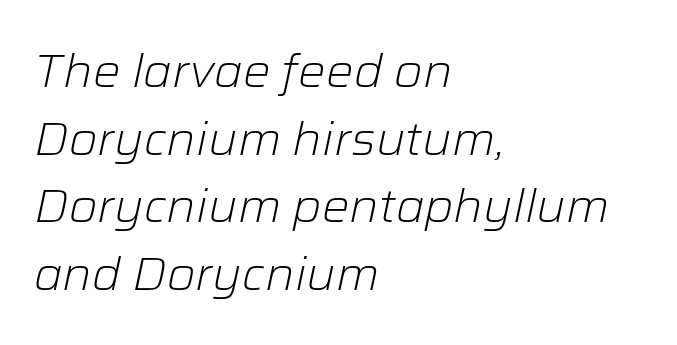
The image shows 46 px light type, italic (leaning right); set left-aligned, normal line spacing (1.47x), normal letter spacing, not underlined; low stroke contrast and a medium x-height.
